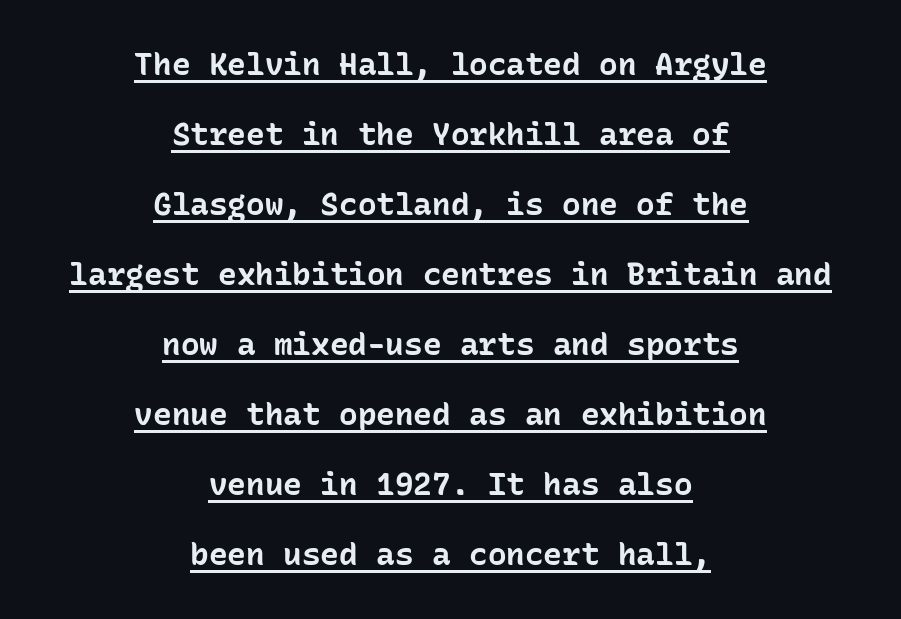
The sample has been set heavy, in full bold. The passage is arranged like a title page — every line centered. You can see a thin bar hugging the bottom of the glyphs. The gaps between neighbouring characters are ordinary and unremarkable. The passage shown is typed in a monospace face where columns stay perfectly aligned. Posture: vertical.
